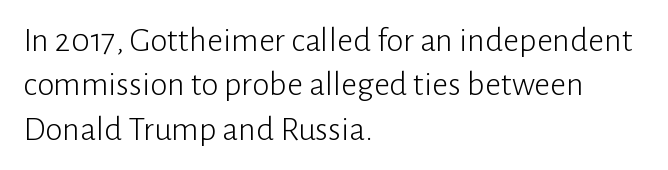
{"serif": "no", "italic": "no", "bold": "no", "weight": "light", "width": "normal", "stroke_contrast": "low", "x_height": "medium", "monospaced": "no", "underline": "no", "align": "left", "line_spacing": "normal", "line_spacing_ratio": 1.27, "letter_spacing": "normal", "letter_spacing_em": 0.0, "glyph_px": 35}
